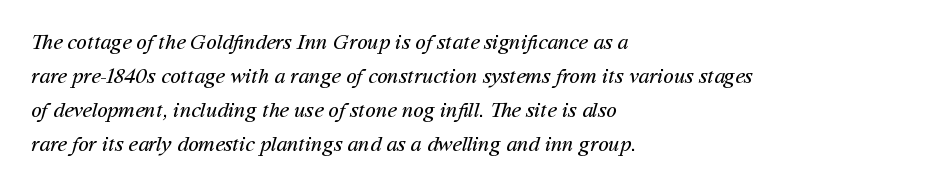
Q: Is the text bold? A: No.
Q: Is the text underlined? A: No.
Q: How is the paragraph aligned? A: Left-aligned.
Q: Is the spacing between letters normal or unusually wide? A: Normal.
Q: Is the spacing between lines tight, normal or loose? A: Normal.
